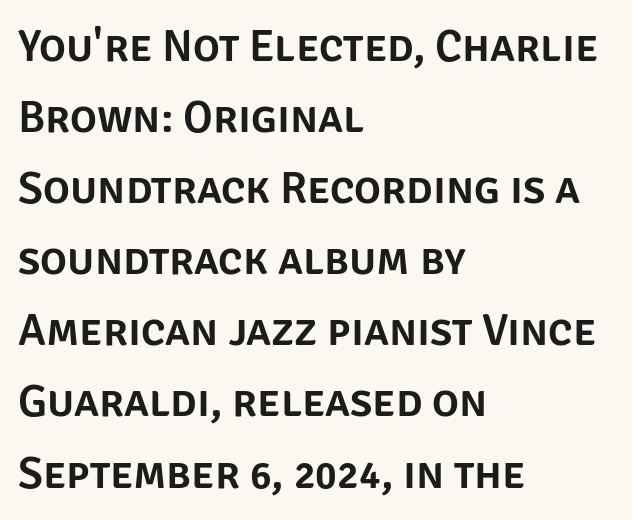
{"serif": "no", "italic": "no", "width": "normal", "stroke_contrast": "low", "x_height": "large", "monospaced": "no", "underline": "no", "align": "left", "line_spacing": "normal", "line_spacing_ratio": 1.58, "letter_spacing": "normal", "letter_spacing_em": 0.0, "glyph_px": 45}
